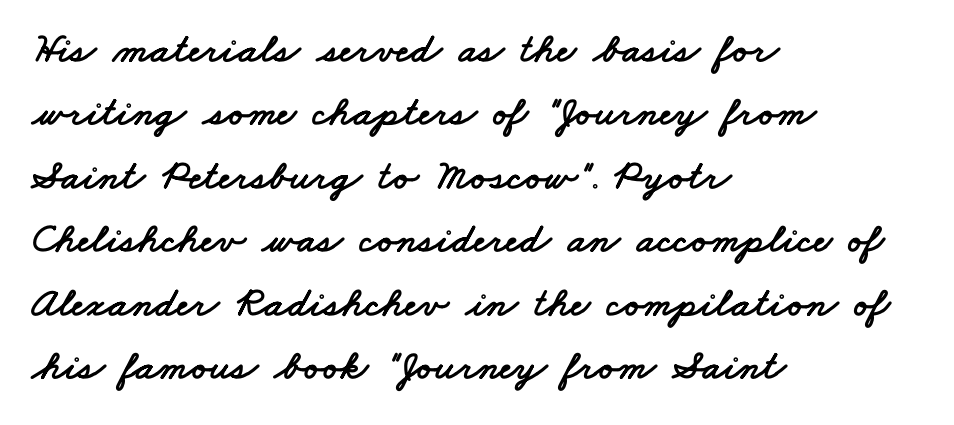
Q: Is the typeface a serif or a sans-serif typeface? A: Sans-serif.
Q: Is the text underlined? A: No.
Q: How is the paragraph aligned? A: Left-aligned.
Q: Is the spacing between letters normal or unusually wide? A: Normal.
Q: Is the spacing between lines tight, normal or loose? A: Normal.
Q: Width (condensed, normal, or wide)? A: Wide.
Q: Stroke contrast? A: Low.
Q: x-height? A: Small.
Q: Monospaced? A: No.
